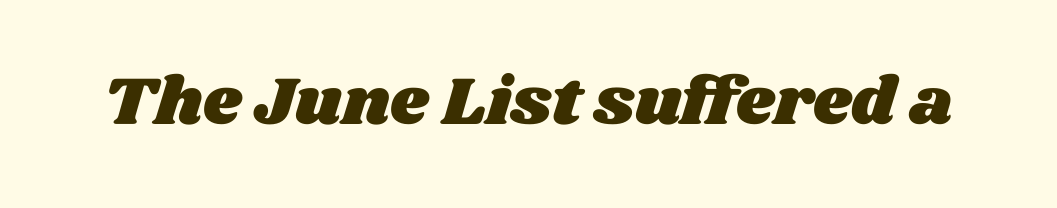
{"width": "wide", "stroke_contrast": "medium", "x_height": "large", "monospaced": "no", "underline": "no", "letter_spacing": "normal", "letter_spacing_em": 0.0, "glyph_px": 68}
